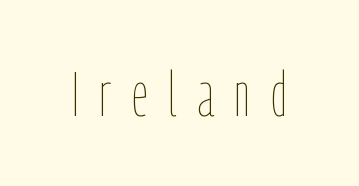
{"italic": "no", "bold": "no", "weight": "thin", "width": "condensed", "stroke_contrast": "low", "x_height": "medium", "monospaced": "no", "underline": "no", "letter_spacing": "wide", "letter_spacing_em": 0.34, "glyph_px": 62}
